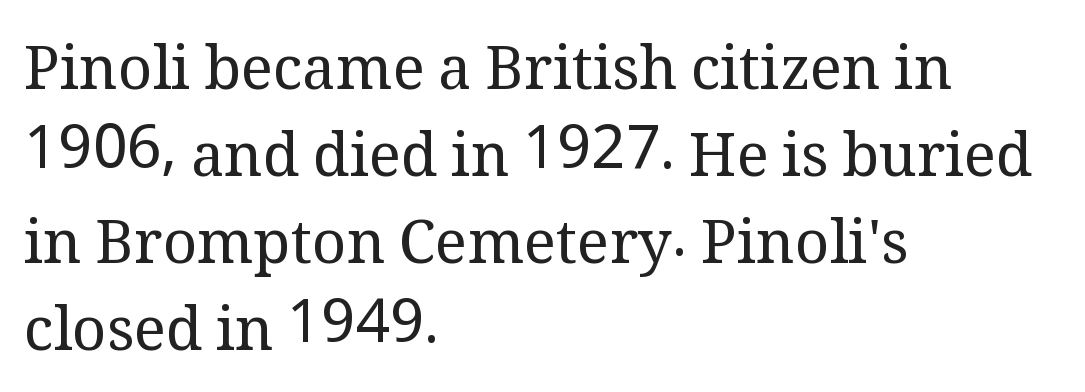
Q: Is the text bold? A: No.
Q: Is the text italic (slanted)? A: No, it is upright.
Q: Is the typeface a serif or a sans-serif typeface? A: Serif.
Q: Is the text underlined? A: No.
Q: How is the paragraph aligned? A: Left-aligned.
Q: Is the spacing between letters normal or unusually wide? A: Normal.
Q: Is the spacing between lines tight, normal or loose? A: Normal.
Q: Width (condensed, normal, or wide)? A: Normal.
Q: Stroke contrast? A: Medium.
Q: x-height? A: Medium.
Q: Monospaced? A: No.
